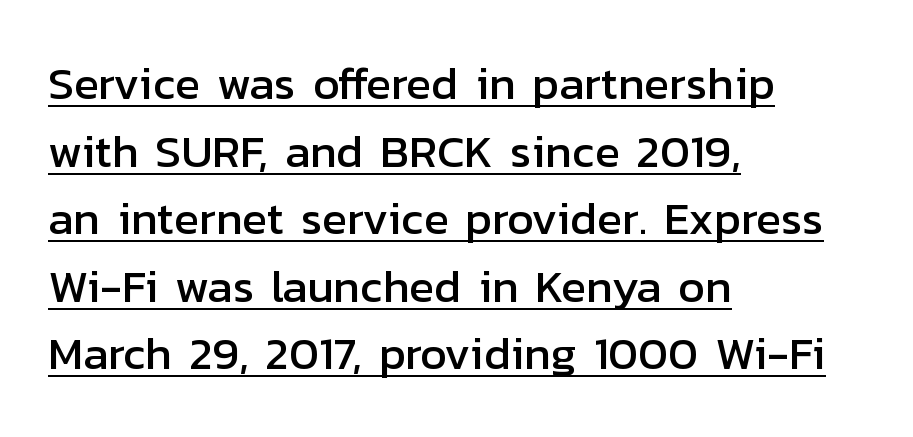
The image shows 46 px sans-serif type, upright; set left-aligned, normal line spacing (1.47x), normal letter spacing, underlined; low stroke contrast and a medium x-height.
